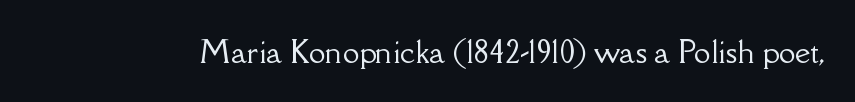
The image shows 30 px serif type, upright; set normal letter spacing, not underlined; low stroke contrast and a small x-height.
